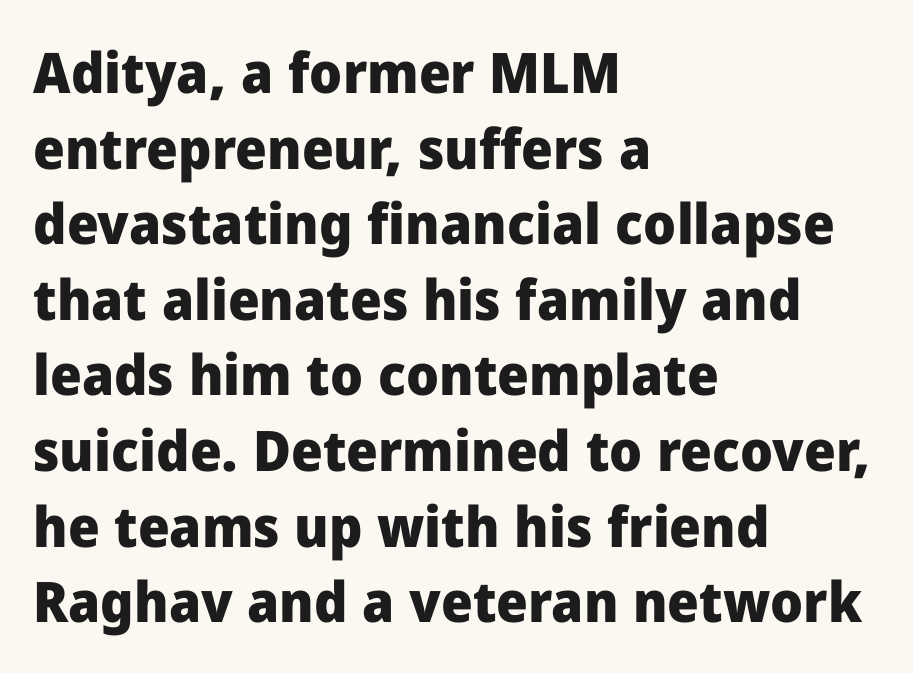
The image shows 56 px heavy sans-serif type, upright; set left-aligned, normal line spacing (1.35x), normal letter spacing, not underlined; low stroke contrast and a medium x-height.
